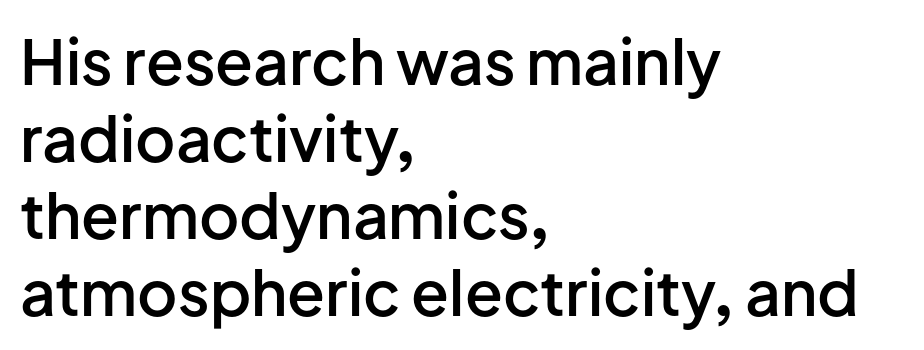
Check under the words: just untouched page. Spacing verdict: proportional, widths tailored to each character. Does the weight exceed regular? Yes, but only to semibold. The face used here is rendered with its standard letterfit.
